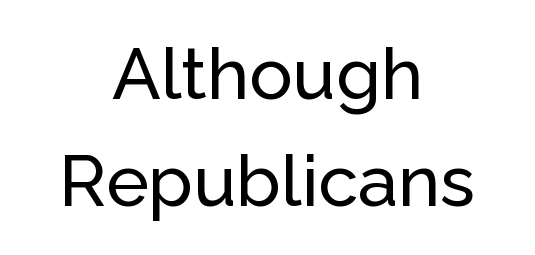
Q: Is the text italic (slanted)? A: No, it is upright.
Q: Is the typeface a serif or a sans-serif typeface? A: Sans-serif.
Q: Is the text underlined? A: No.
Q: How is the paragraph aligned? A: Centered.
Q: Is the spacing between letters normal or unusually wide? A: Normal.
Q: Is the spacing between lines tight, normal or loose? A: Normal.
Q: Width (condensed, normal, or wide)? A: Normal.
Q: Stroke contrast? A: Low.
Q: x-height? A: Medium.
Q: Monospaced? A: No.
